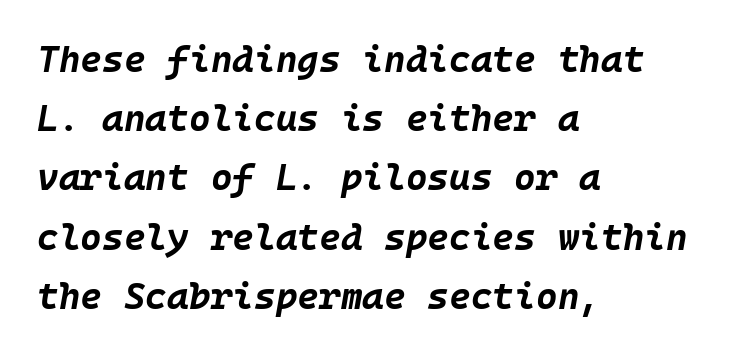
Q: Is the text bold? A: Yes.
Q: Is the text italic (slanted)? A: Yes, it leans right by about 10 degrees.
Q: Is the text underlined? A: No.
Q: How is the paragraph aligned? A: Left-aligned.
Q: Is the spacing between letters normal or unusually wide? A: Normal.
Q: Is the spacing between lines tight, normal or loose? A: Normal.
Q: Width (condensed, normal, or wide)? A: Normal.
Q: Stroke contrast? A: Low.
Q: x-height? A: Large.
